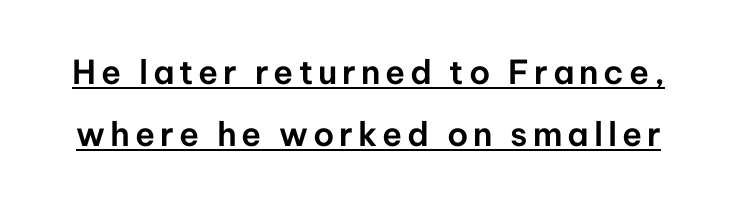
The image shows 33 px sans-serif type, upright; set line spacing 1.87x, underlined; low stroke contrast and a medium x-height.
